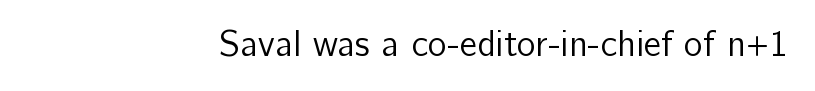
Leftover space on each line is placed entirely before the opening word. The typeface chosen for these lines omits serifs. The area under the type is left untouched. Is the letter spacing exaggerated? No — it looks like the ordinary default. Is the type heavy? It reads as light-to-regular instead. Posture: vertical.
